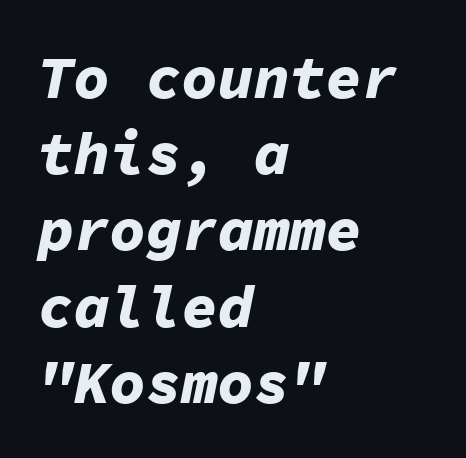
{"italic": "yes", "lean": "right", "slant_degrees": 11, "bold": "yes", "weight": "bold", "width": "normal", "stroke_contrast": "low", "x_height": "medium", "monospaced": "yes", "underline": "no", "align": "left", "line_spacing": "normal", "line_spacing_ratio": 1.27, "letter_spacing": "normal", "letter_spacing_em": 0.0, "glyph_px": 60}
